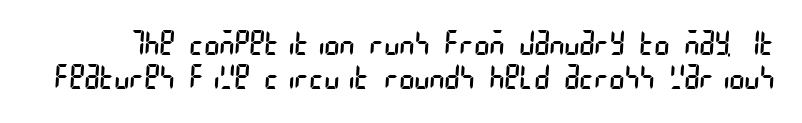
{"serif": "no", "bold": "no", "weight": "regular", "width": "condensed", "stroke_contrast": "low", "x_height": "large", "underline": "no", "line_spacing": "tight", "line_spacing_ratio": 1.05, "letter_spacing": "normal", "letter_spacing_em": 0.0, "glyph_px": 32}
